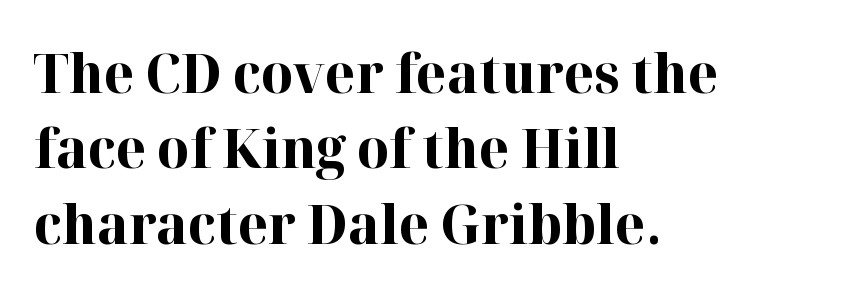
Q: Is the text bold? A: Yes.
Q: Is the text italic (slanted)? A: No, it is upright.
Q: Is the typeface a serif or a sans-serif typeface? A: Serif.
Q: Is the text underlined? A: No.
Q: How is the paragraph aligned? A: Left-aligned.
Q: Is the spacing between letters normal or unusually wide? A: Normal.
Q: Is the spacing between lines tight, normal or loose? A: Normal.
Q: Width (condensed, normal, or wide)? A: Normal.
Q: Stroke contrast? A: High.
Q: x-height? A: Medium.
Q: Monospaced? A: No.
